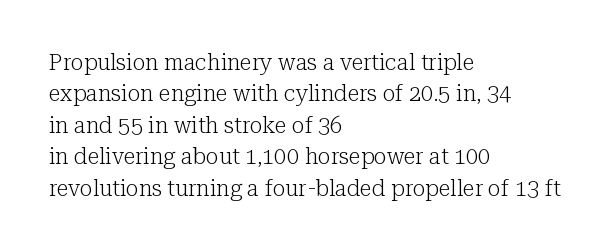
The line-height multiplier appears to be the usual default. The ragged edge is on the right, which tells us the setting is flush left. A typesetter would mark this as roman, not italic. This sample uses plain, unmodified letter spacing. No letter is thick-stroked: the sample isn't bold.
